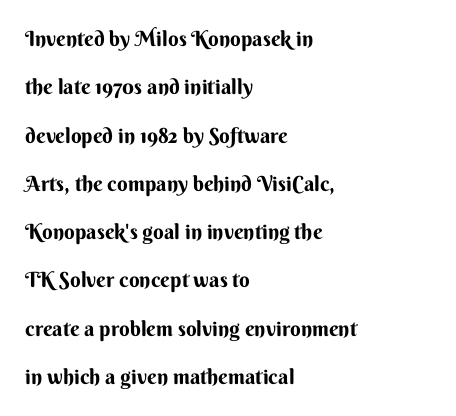
{"italic": "no", "bold": "yes", "underline": "no", "align": "left", "line_spacing": "loose", "line_spacing_ratio": 2.3, "letter_spacing": "normal", "letter_spacing_em": 0.0, "glyph_px": 21}
